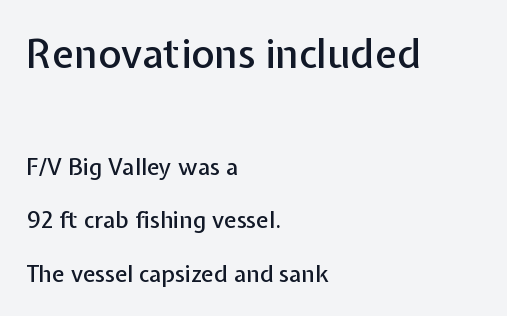
The rag falls on the right side of this text block. How would I describe the line gaps? Wide and relaxed. The zone under the glyphs is completely vacant. The text was rendered using a sans face with plain stroke endings.
